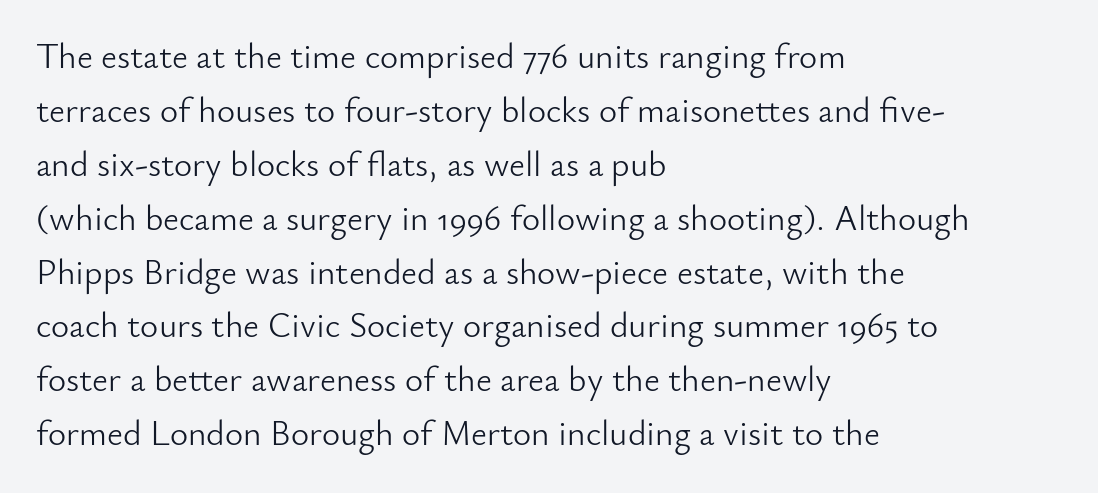
Descenders hang freely into open space. The face used here is proportionally spaced, like ordinary book or web type. These lines are composed in type without serifs. Interline gaps are of average width in this sample. Unlike italic type, these characters show no tilt at all. No extra tracking has been applied to these lines.
